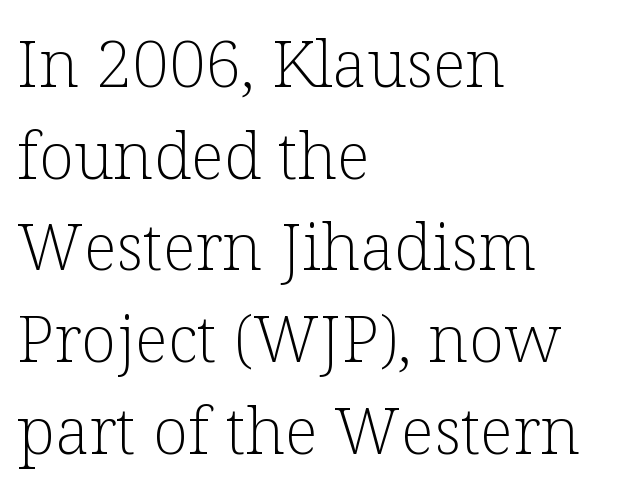
Q: Is the text bold? A: No.
Q: Is the text italic (slanted)? A: No, it is upright.
Q: Is the typeface a serif or a sans-serif typeface? A: Serif.
Q: Is the text underlined? A: No.
Q: How is the paragraph aligned? A: Left-aligned.
Q: Is the spacing between letters normal or unusually wide? A: Normal.
Q: Is the spacing between lines tight, normal or loose? A: Normal.
Q: Width (condensed, normal, or wide)? A: Normal.
Q: Stroke contrast? A: Low.
Q: x-height? A: Medium.
Q: Monospaced? A: No.
